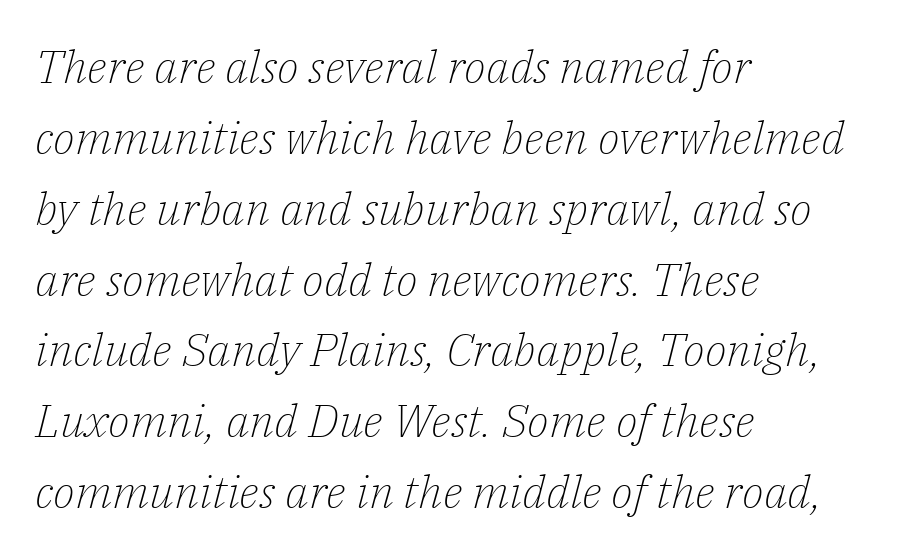
Q: Is the text bold? A: No.
Q: Is the text italic (slanted)? A: Yes, it leans right by about 14 degrees.
Q: Is the typeface a serif or a sans-serif typeface? A: Serif.
Q: Is the text underlined? A: No.
Q: How is the paragraph aligned? A: Left-aligned.
Q: Is the spacing between letters normal or unusually wide? A: Normal.
Q: Is the spacing between lines tight, normal or loose? A: Normal.
Q: Width (condensed, normal, or wide)? A: Normal.
Q: Stroke contrast? A: Low.
Q: x-height? A: Medium.
Q: Monospaced? A: No.
